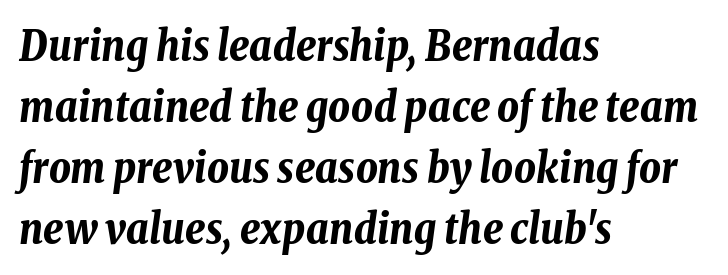
{"italic": "yes", "lean": "right", "slant_degrees": 8, "bold": "yes", "weight": "bold", "width": "condensed", "stroke_contrast": "low", "x_height": "medium", "monospaced": "no", "underline": "no", "align": "left", "line_spacing": "normal", "line_spacing_ratio": 1.45, "letter_spacing": "normal", "letter_spacing_em": 0.0, "glyph_px": 42}
